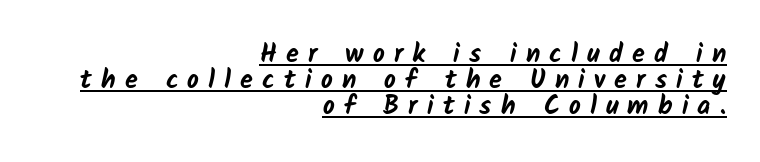
{"bold": "yes", "underline": "yes", "align": "right", "line_spacing": "tight", "line_spacing_ratio": 1.0, "letter_spacing": "wide", "letter_spacing_em": 0.35, "glyph_px": 26}
